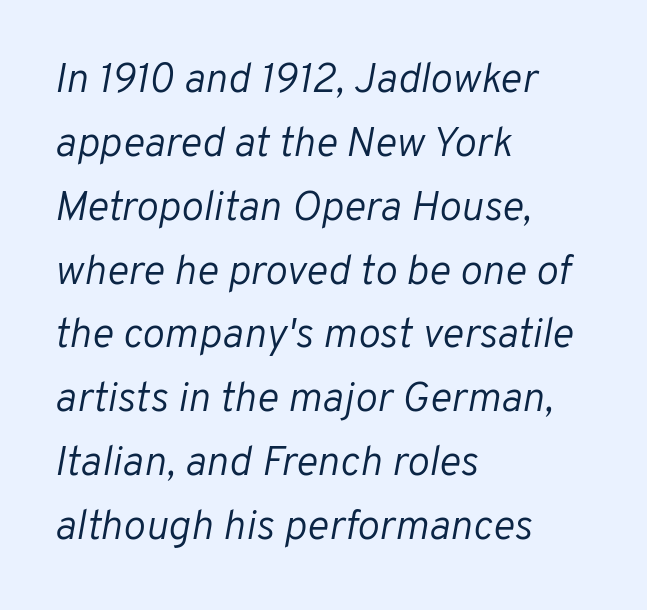
The image shows 42 px light type, italic (leaning right); set left-aligned, normal line spacing (1.52x), normal letter spacing, not underlined; low stroke contrast and a medium x-height.
